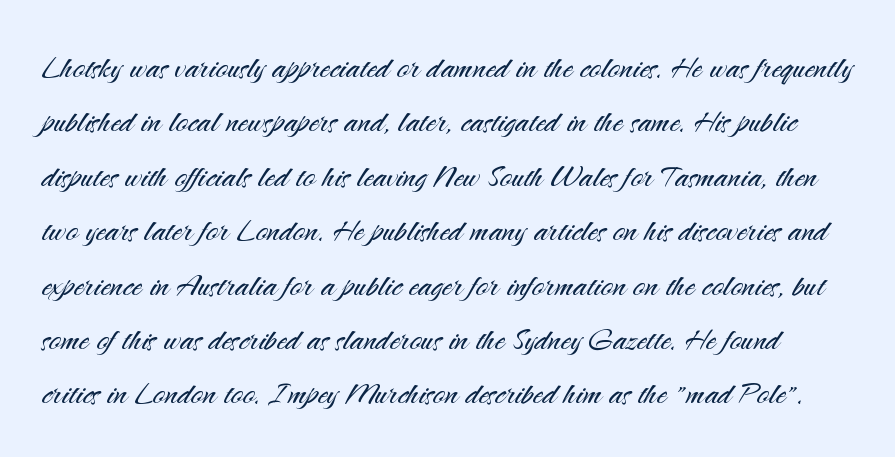
The image shows 40 px light sans-serif type; set normal line spacing (1.36x), normal letter spacing, not underlined; medium stroke contrast and a small x-height.
